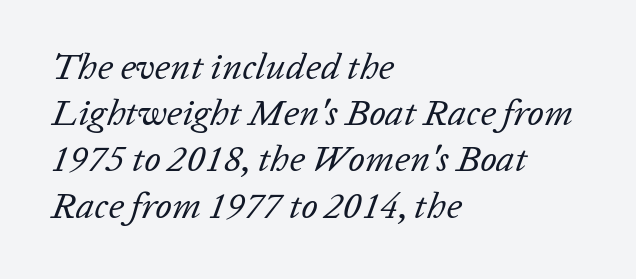
The image shows 37 px regular-weight type, italic (leaning right); set left-aligned, normal line spacing (1.25x), normal letter spacing, not underlined; low stroke contrast and a medium x-height.
